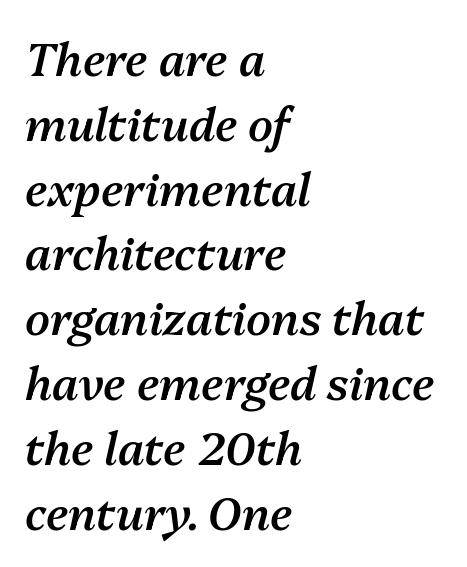
The image shows 45 px semibold type, italic (leaning right); set left-aligned, normal line spacing (1.44x), normal letter spacing, not underlined; medium stroke contrast and a medium x-height.
